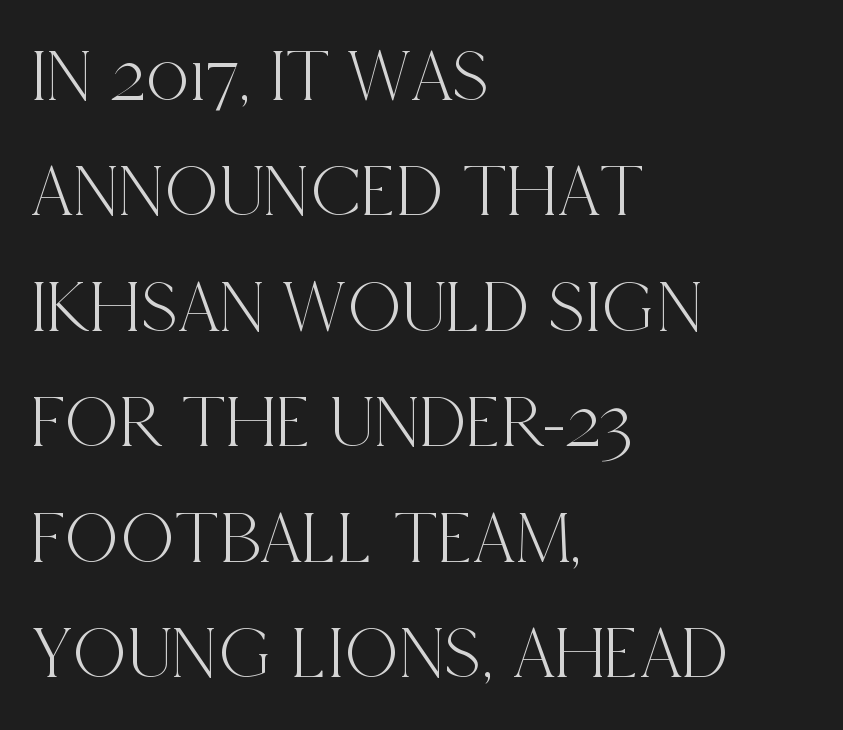
Q: Is the text italic (slanted)? A: No, it is upright.
Q: Is the typeface a serif or a sans-serif typeface? A: Serif.
Q: Is the text underlined? A: No.
Q: How is the paragraph aligned? A: Left-aligned.
Q: Is the spacing between letters normal or unusually wide? A: Normal.
Q: Is the spacing between lines tight, normal or loose? A: Normal.
Q: Width (condensed, normal, or wide)? A: Condensed.
Q: x-height? A: Large.
Q: Monospaced? A: No.
